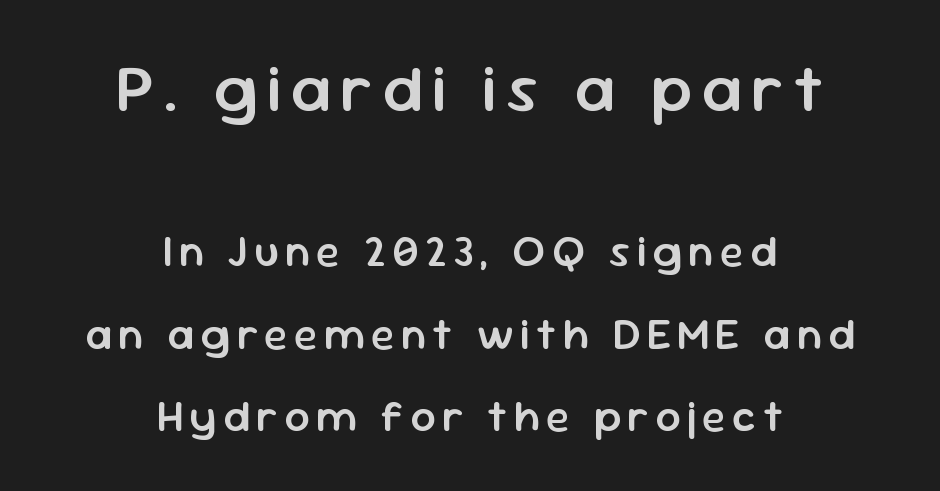
The image shows 66 px semibold sans-serif type, upright; set centered, line spacing 1.88x, not underlined; the first (top) block is 1.5x larger; low stroke contrast and a medium x-height.
